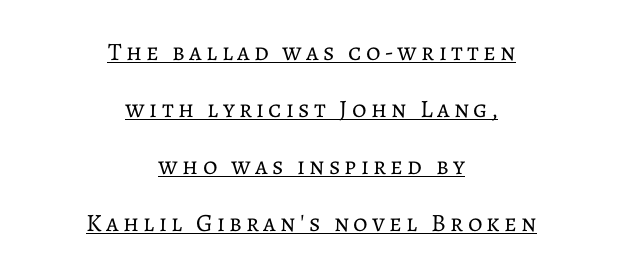
The image shows 25 px text type, upright; set centered, loose line spacing (2.28x), underlined.
